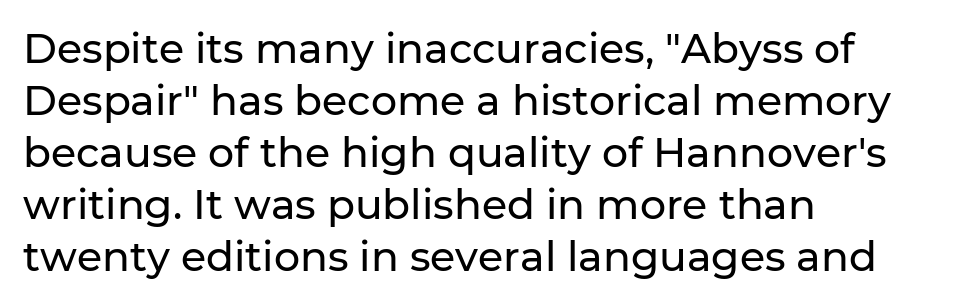
Q: Is the text italic (slanted)? A: No, it is upright.
Q: Is the typeface a serif or a sans-serif typeface? A: Sans-serif.
Q: Is the text underlined? A: No.
Q: How is the paragraph aligned? A: Left-aligned.
Q: Is the spacing between letters normal or unusually wide? A: Normal.
Q: Is the spacing between lines tight, normal or loose? A: Normal.
Q: Width (condensed, normal, or wide)? A: Normal.
Q: Stroke contrast? A: Low.
Q: x-height? A: Medium.
Q: Monospaced? A: No.
